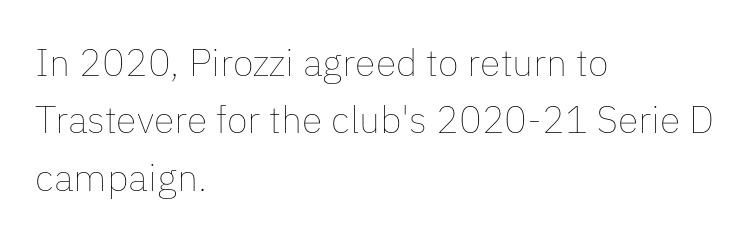
Q: Is the text bold? A: No.
Q: Is the text italic (slanted)? A: No, it is upright.
Q: Is the text underlined? A: No.
Q: How is the paragraph aligned? A: Left-aligned.
Q: Is the spacing between letters normal or unusually wide? A: Normal.
Q: Is the spacing between lines tight, normal or loose? A: Normal.
Q: Width (condensed, normal, or wide)? A: Normal.
Q: Stroke contrast? A: Low.
Q: x-height? A: Medium.
Q: Monospaced? A: No.
